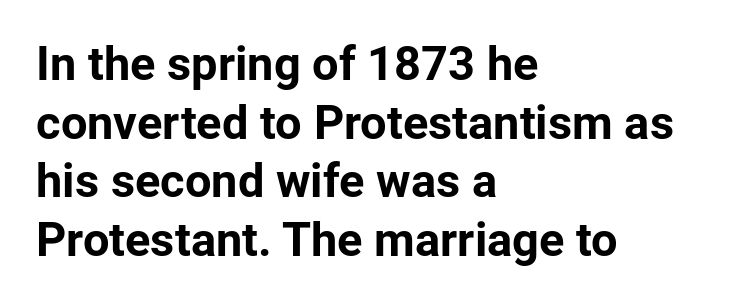
{"serif": "no", "italic": "no", "bold": "yes", "weight": "bold", "width": "normal", "stroke_contrast": "low", "x_height": "medium", "monospaced": "no", "underline": "no", "align": "left", "line_spacing": "normal", "line_spacing_ratio": 1.25, "letter_spacing": "normal", "letter_spacing_em": 0.0, "glyph_px": 47}
